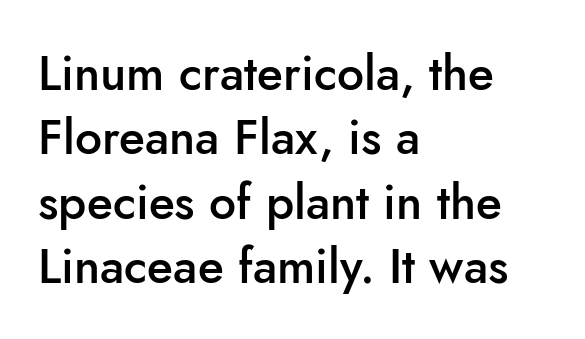
The image shows 48 px semibold sans-serif type, upright; set left-aligned, normal line spacing (1.34x), normal letter spacing, not underlined; low stroke contrast and a small x-height.
